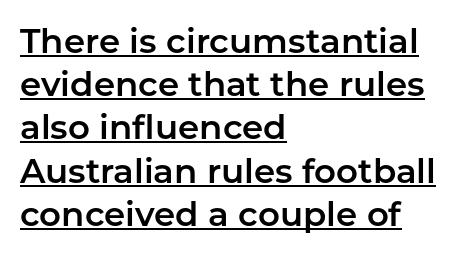
You could not count columns in this text — the font is proportionally spaced. Is this a sans? Yes — the strokes have no serifs. Baseline-to-baseline distance is the conventional proportion of letter height. The sample's only ornament is a line tracing under the words.
